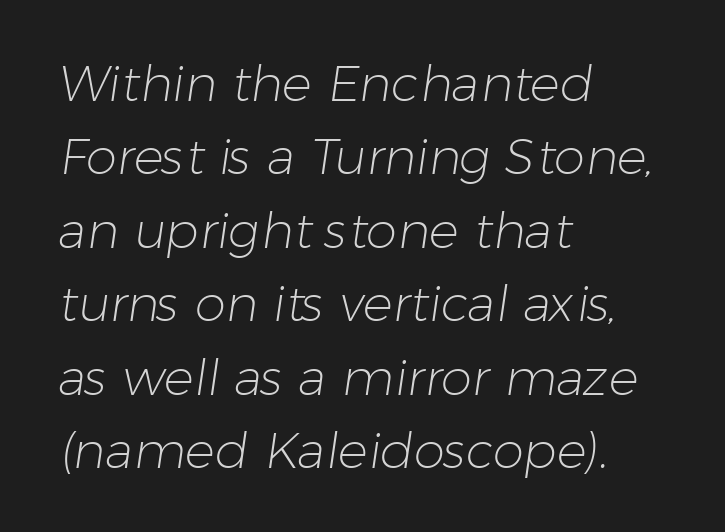
The image shows 50 px light sans-serif type; set left-aligned, normal line spacing (1.47x), normal letter spacing, not underlined; low stroke contrast and a medium x-height.
